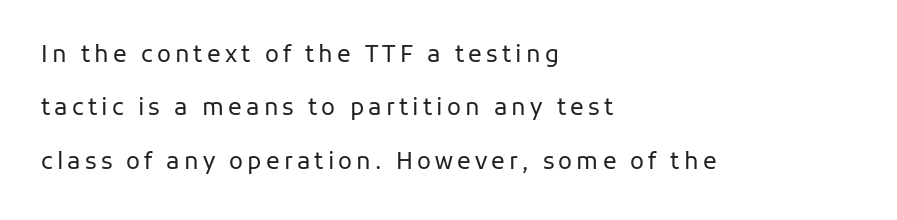
{"italic": "no", "bold": "no", "underline": "no", "align": "left", "line_spacing": "loose", "line_spacing_ratio": 2.32, "glyph_px": 23}
